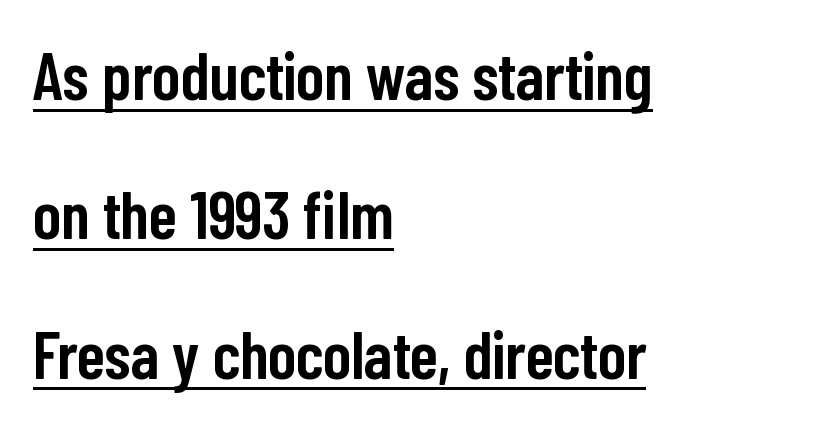
{"serif": "no", "italic": "no", "bold": "semi", "weight": "semibold", "width": "condensed", "stroke_contrast": "low", "x_height": "medium", "monospaced": "no", "underline": "yes", "align": "left", "line_spacing": "loose", "line_spacing_ratio": 2.08, "letter_spacing": "normal", "letter_spacing_em": 0.0, "glyph_px": 67}
